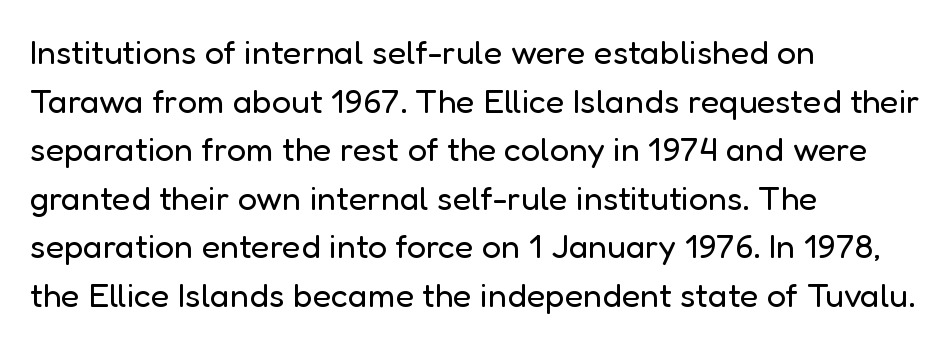
Stem width sits at or under what a default text font uses. The passage shown is not underscored anywhere. This sample has the flowing, uneven cadence of proportional lettering. The passage shown is typeset with a sans-serif family. Reading down the column, the eye jumps a familiar distance to each next line.
